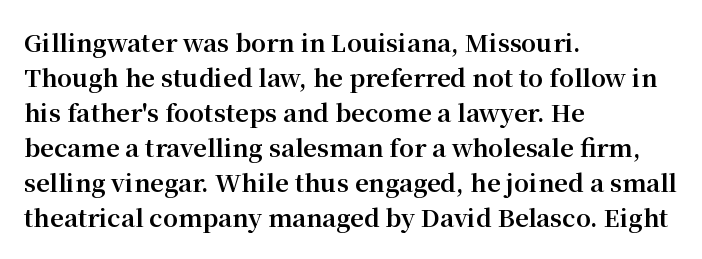
A classic flush-left, rag-right setting is used for this passage. The strokes are fattened all the way to bold. Plain, unruled lines of type. Tracking value appears to be zero — textbook default spacing.
